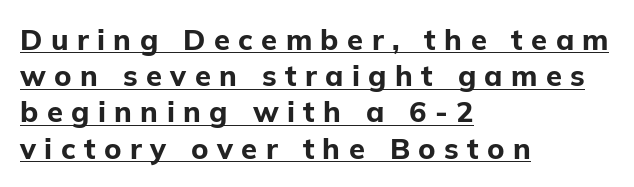
Q: Is the text bold? A: Yes.
Q: Is the text italic (slanted)? A: No, it is upright.
Q: Is the typeface a serif or a sans-serif typeface? A: Sans-serif.
Q: Is the text underlined? A: Yes.
Q: How is the paragraph aligned? A: Left-aligned.
Q: Is the spacing between letters normal or unusually wide? A: Unusually wide.
Q: Is the spacing between lines tight, normal or loose? A: Normal.
Q: Width (condensed, normal, or wide)? A: Normal.
Q: Stroke contrast? A: Low.
Q: x-height? A: Medium.
Q: Monospaced? A: No.
